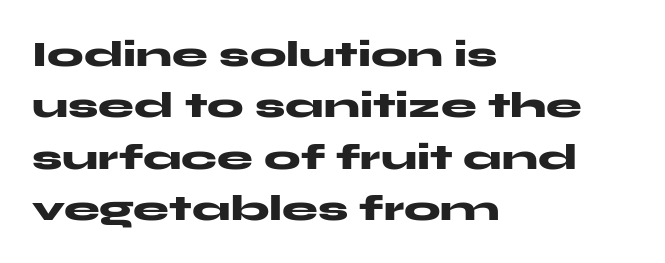
Honestly, the letter spacing is just normal — you wouldn't notice it. The passage shown is typed in a proportional face where columns would drift. Its strokes are broad and dark, the hallmark of bold type. Honestly, there is no underline to notice here at all. Unlike italic type, these characters show no tilt at all.
